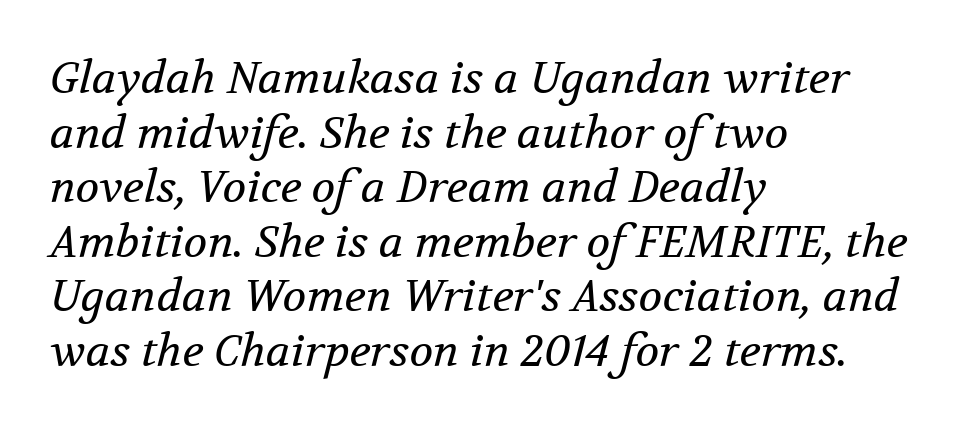
The image shows 44 px regular-weight serif type, italic (leaning right); set left-aligned, line spacing 1.24x, normal letter spacing, not underlined; medium stroke contrast and a medium x-height.
